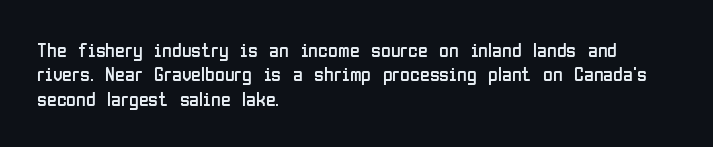
Q: Is the text bold? A: No.
Q: Is the text italic (slanted)? A: No, it is upright.
Q: Is the text underlined? A: No.
Q: How is the paragraph aligned? A: Left-aligned.
Q: Is the spacing between letters normal or unusually wide? A: Normal.
